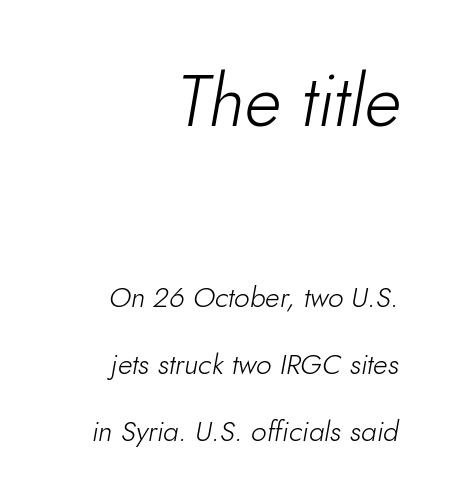
This sample uses plain, unmodified letter spacing. This layout puts the oversized block above and the modest block below. Has an underline been added? It has not. Yep, that's italic — everything's leaning.
